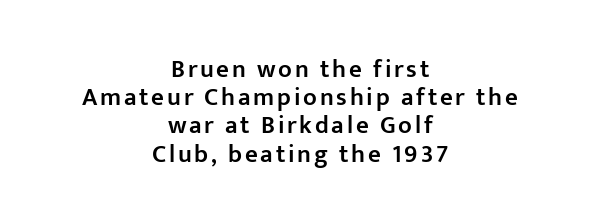
Q: Is the text bold? A: Semi-bold.
Q: Is the text italic (slanted)? A: No, it is upright.
Q: Is the text underlined? A: No.
Q: How is the paragraph aligned? A: Centered.
Q: Is the spacing between lines tight, normal or loose? A: Tight.
